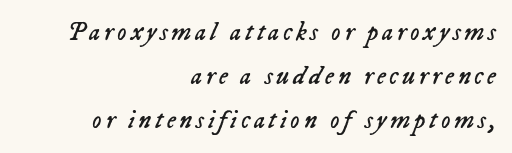
Q: Is the text bold? A: No.
Q: Is the text italic (slanted)? A: Yes, it leans right by about 23 degrees.
Q: Is the text underlined? A: No.
Q: How is the paragraph aligned? A: Right-aligned.
Q: Is the spacing between lines tight, normal or loose? A: Normal.
